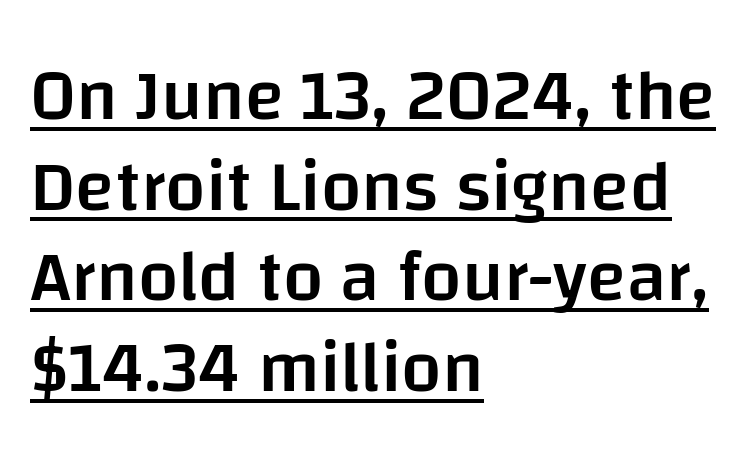
Q: Is the text bold? A: Semi-bold.
Q: Is the text italic (slanted)? A: No, it is upright.
Q: Is the typeface a serif or a sans-serif typeface? A: Sans-serif.
Q: Is the text underlined? A: Yes.
Q: How is the paragraph aligned? A: Left-aligned.
Q: Is the spacing between letters normal or unusually wide? A: Normal.
Q: Is the spacing between lines tight, normal or loose? A: Normal.
Q: Width (condensed, normal, or wide)? A: Normal.
Q: Stroke contrast? A: Low.
Q: x-height? A: Large.
Q: Monospaced? A: No.
